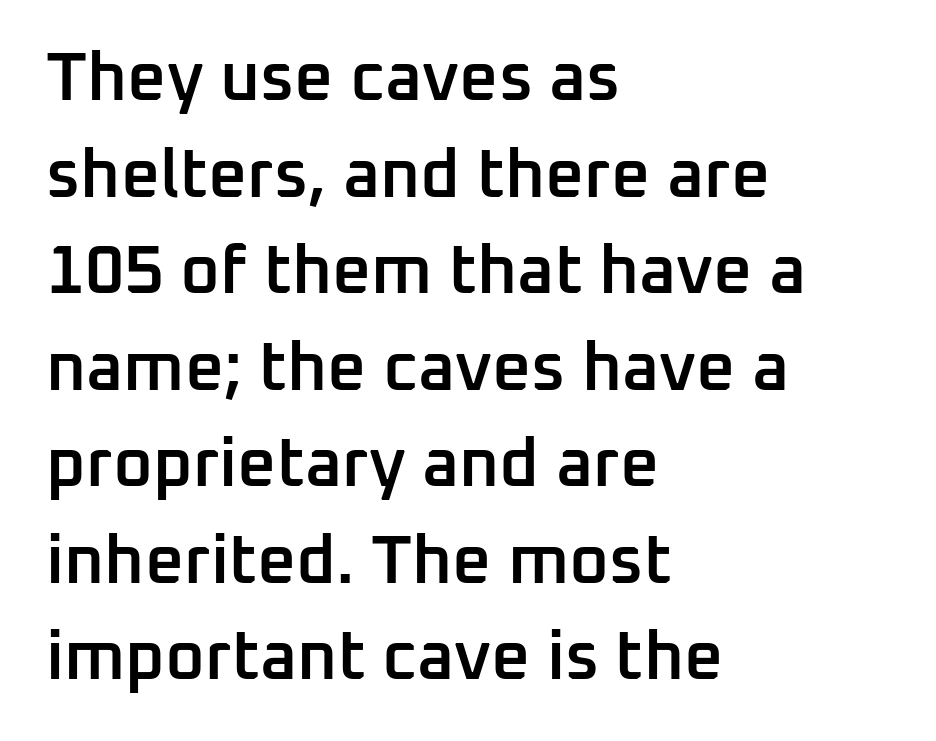
Q: Is the text bold? A: Semi-bold.
Q: Is the text italic (slanted)? A: No, it is upright.
Q: Is the typeface a serif or a sans-serif typeface? A: Sans-serif.
Q: Is the text underlined? A: No.
Q: How is the paragraph aligned? A: Left-aligned.
Q: Is the spacing between letters normal or unusually wide? A: Normal.
Q: Is the spacing between lines tight, normal or loose? A: Normal.
Q: Width (condensed, normal, or wide)? A: Normal.
Q: Stroke contrast? A: Low.
Q: x-height? A: Medium.
Q: Monospaced? A: No.
